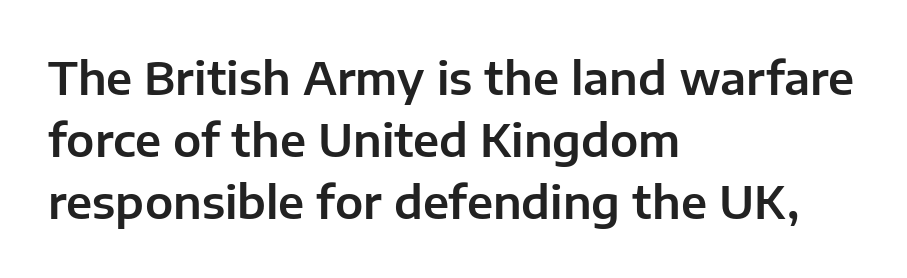
{"serif": "no", "italic": "no", "width": "normal", "stroke_contrast": "low", "x_height": "medium", "monospaced": "no", "underline": "no", "align": "left", "line_spacing": "normal", "line_spacing_ratio": 1.38, "letter_spacing": "normal", "letter_spacing_em": 0.0, "glyph_px": 45}
